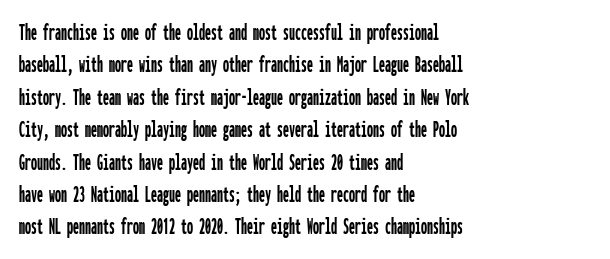
The image shows 24 px text type, upright; set left-aligned, normal line spacing (1.35x), normal letter spacing, not underlined.
